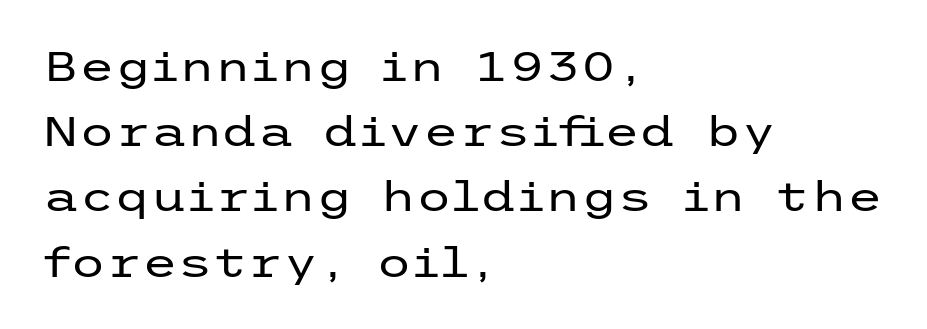
Q: Is the text bold? A: No.
Q: Is the text italic (slanted)? A: No, it is upright.
Q: Is the typeface a serif or a sans-serif typeface? A: Sans-serif.
Q: Is the text underlined? A: No.
Q: How is the paragraph aligned? A: Left-aligned.
Q: Is the spacing between letters normal or unusually wide? A: Normal.
Q: Is the spacing between lines tight, normal or loose? A: Normal.
Q: Width (condensed, normal, or wide)? A: Wide.
Q: Stroke contrast? A: Low.
Q: x-height? A: Medium.
